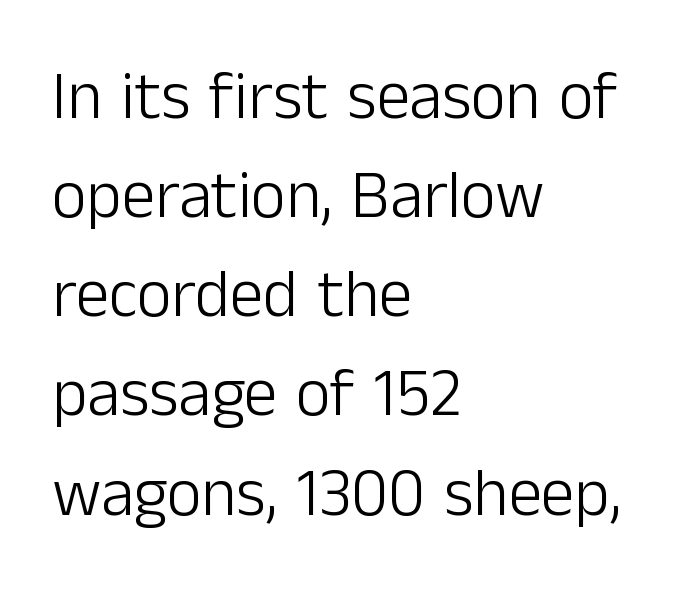
Q: Is the text bold? A: No.
Q: Is the text italic (slanted)? A: No, it is upright.
Q: Is the typeface a serif or a sans-serif typeface? A: Sans-serif.
Q: Is the text underlined? A: No.
Q: How is the paragraph aligned? A: Left-aligned.
Q: Is the spacing between letters normal or unusually wide? A: Normal.
Q: Is the spacing between lines tight, normal or loose? A: Normal.
Q: Width (condensed, normal, or wide)? A: Normal.
Q: Stroke contrast? A: Low.
Q: x-height? A: Medium.
Q: Monospaced? A: No.
